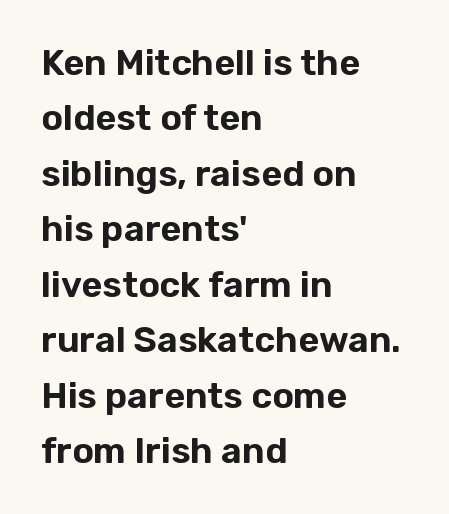
Q: Is the text italic (slanted)? A: No, it is upright.
Q: Is the typeface a serif or a sans-serif typeface? A: Sans-serif.
Q: Is the text underlined? A: No.
Q: How is the paragraph aligned? A: Left-aligned.
Q: Is the spacing between letters normal or unusually wide? A: Normal.
Q: Is the spacing between lines tight, normal or loose? A: Normal.
Q: Width (condensed, normal, or wide)? A: Normal.
Q: Stroke contrast? A: Low.
Q: x-height? A: Medium.
Q: Monospaced? A: No.
